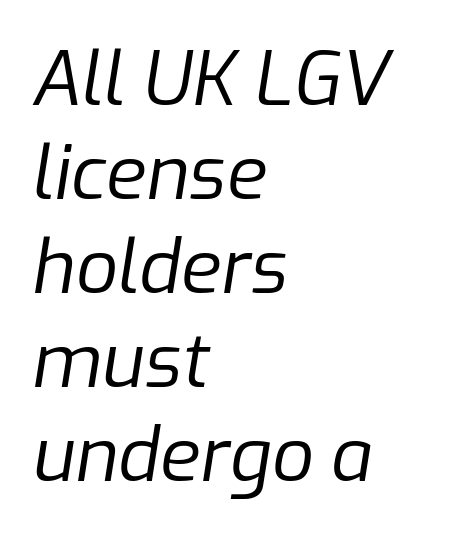
{"italic": "yes", "lean": "right", "slant_degrees": 9, "bold": "no", "weight": "regular", "width": "normal", "stroke_contrast": "low", "x_height": "medium", "monospaced": "no", "underline": "no", "align": "left", "line_spacing": "normal", "line_spacing_ratio": 1.27, "letter_spacing": "normal", "letter_spacing_em": 0.0, "glyph_px": 74}
